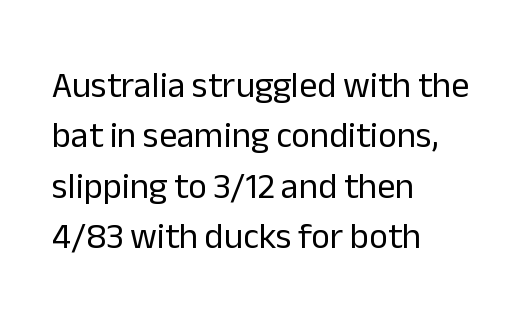
The image shows 36 px regular-weight sans-serif type, upright; set left-aligned, normal line spacing (1.4x), normal letter spacing, not underlined; low stroke contrast and a medium x-height.
